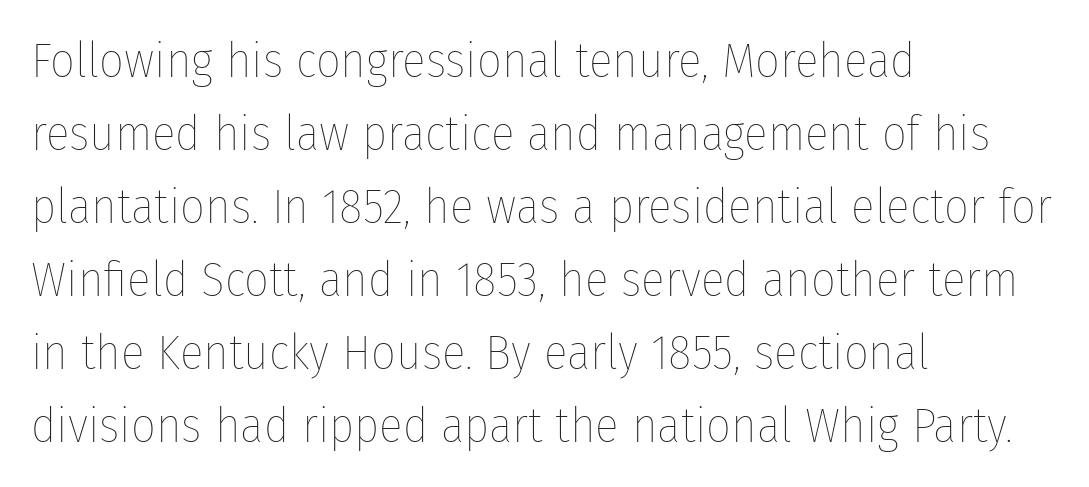
{"italic": "no", "bold": "no", "weight": "thin", "width": "condensed", "stroke_contrast": "low", "x_height": "medium", "monospaced": "no", "underline": "no", "align": "left", "line_spacing": "normal", "line_spacing_ratio": 1.49, "letter_spacing": "normal", "letter_spacing_em": 0.0, "glyph_px": 49}
